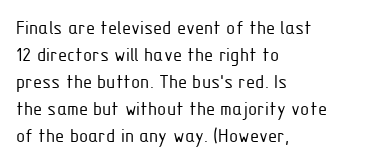
{"italic": "no", "bold": "no", "underline": "no", "align": "left", "line_spacing": "normal", "line_spacing_ratio": 1.29, "letter_spacing": "normal", "letter_spacing_em": 0.0, "glyph_px": 21}
